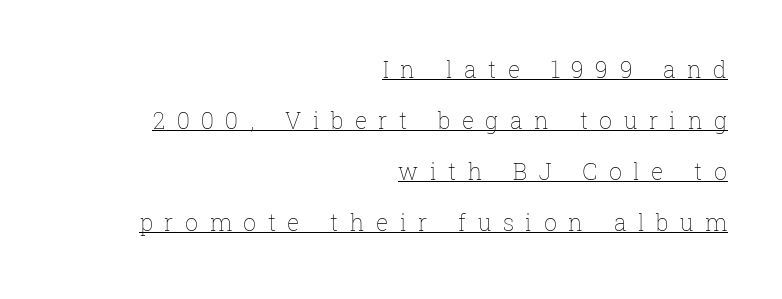
There is plenty of visible air inserted between adjacent glyphs. This sample carries an underscore along the baseline area. This block would shrink considerably if given ordinary leading; it's expanded now. Typeset ragged left — the right edge is the straight one. Quick note: not italic, upright.
